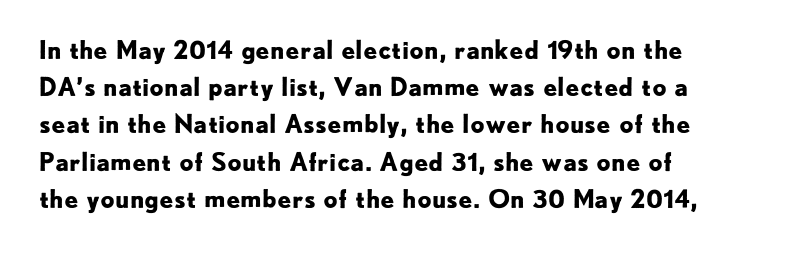
Q: Is the text bold? A: Yes.
Q: Is the text italic (slanted)? A: No, it is upright.
Q: Is the text underlined? A: No.
Q: How is the paragraph aligned? A: Left-aligned.
Q: Is the spacing between letters normal or unusually wide? A: Normal.
Q: Is the spacing between lines tight, normal or loose? A: Normal.
